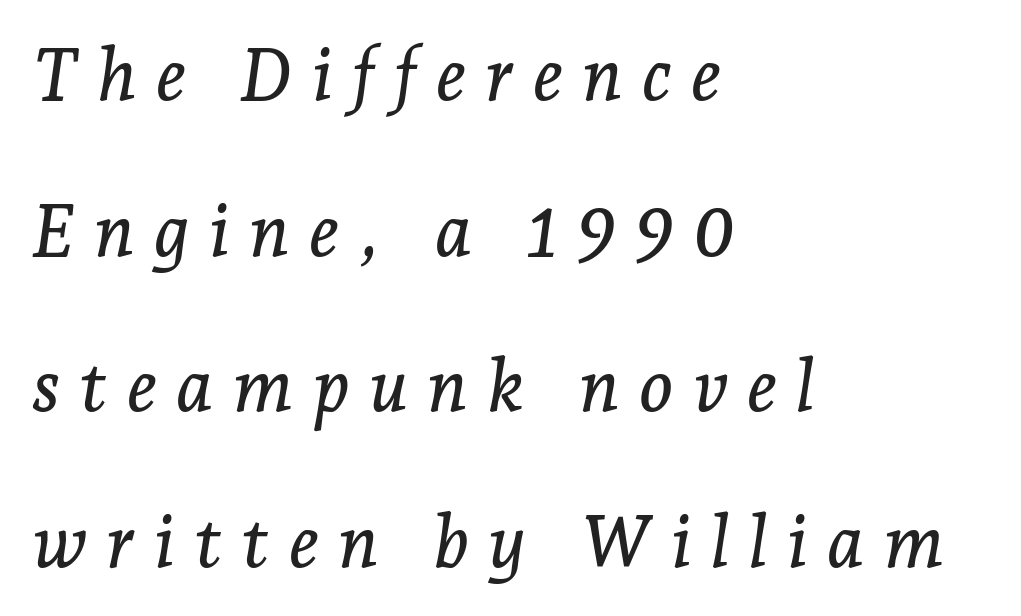
Q: Is the text italic (slanted)? A: Yes, it leans right by about 7 degrees.
Q: Is the typeface a serif or a sans-serif typeface? A: Serif.
Q: Is the text underlined? A: No.
Q: How is the paragraph aligned? A: Left-aligned.
Q: Is the spacing between letters normal or unusually wide? A: Unusually wide.
Q: Is the spacing between lines tight, normal or loose? A: Loose.
Q: Width (condensed, normal, or wide)? A: Normal.
Q: Stroke contrast? A: Low.
Q: x-height? A: Medium.
Q: Monospaced? A: No.
